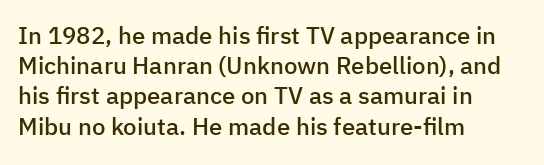
Q: Is the text bold? A: Semi-bold.
Q: Is the text italic (slanted)? A: No, it is upright.
Q: Is the text underlined? A: No.
Q: How is the paragraph aligned? A: Left-aligned.
Q: Is the spacing between letters normal or unusually wide? A: Normal.
Q: Is the spacing between lines tight, normal or loose? A: Normal.
